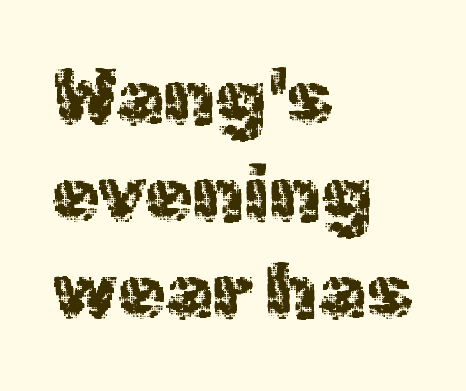
{"serif": "no", "italic": "no", "width": "normal", "x_height": "medium", "monospaced": "no", "underline": "no", "align": "left", "line_spacing": "normal", "line_spacing_ratio": 1.26, "letter_spacing": "normal", "letter_spacing_em": 0.0, "glyph_px": 77}
